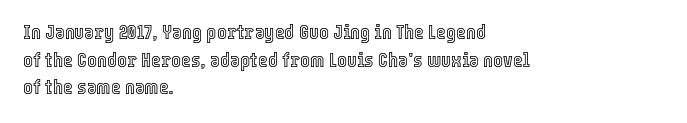
The image shows 21 px text type, upright; set left-aligned, normal line spacing (1.32x), normal letter spacing, not underlined.
